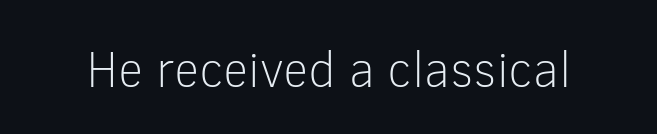
{"serif": "no", "italic": "no", "bold": "no", "weight": "light", "width": "normal", "stroke_contrast": "low", "x_height": "medium", "monospaced": "no", "underline": "no", "letter_spacing": "normal", "letter_spacing_em": 0.0, "glyph_px": 50}
